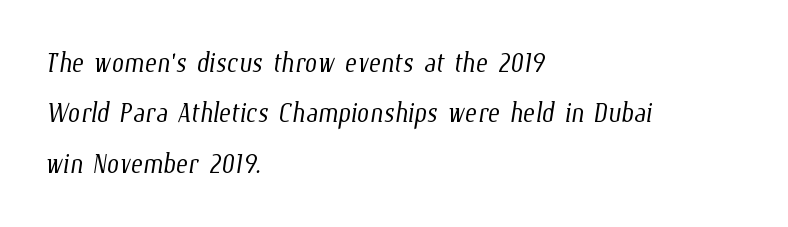
The image shows 36 px light, condensed type; set left-aligned, normal line spacing (1.4x), normal letter spacing, not underlined; low stroke contrast and a medium x-height.
